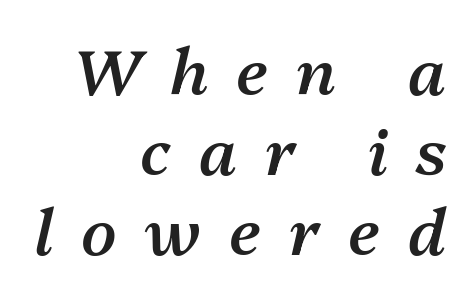
The type is letterspaced generously, with wide tracking. If you measured baseline to baseline, you'd find a middling distance. Emphasis-style slanted type is in use. The glyphs are unaccompanied by any horizontal stroke below them.
